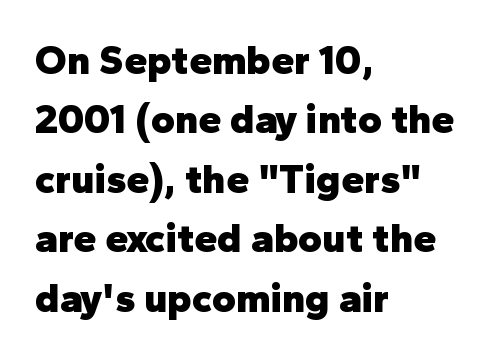
Notice how thick the strokes are: this is what a full bold looks like. Look at the bottom of the vertical strokes: they stop flat, with no serifs. The specimen reads as upright at a glance. In terms of letterspacing, this is plain default setting. Varying glyph widths throughout — classic text-font behaviour.
